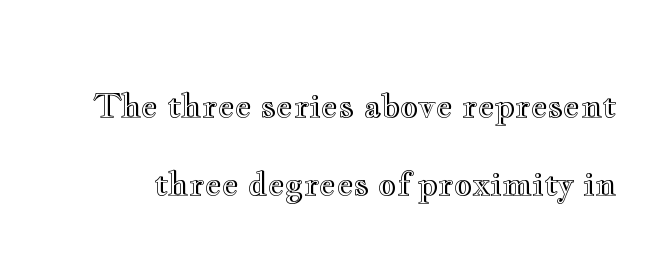
Between one letter and the next there's only the usual sliver of space. The leading is generous, giving the passage an open texture. Nope, not italic — everything's standing straight. This sample has the flowing, uneven cadence of proportional lettering.
